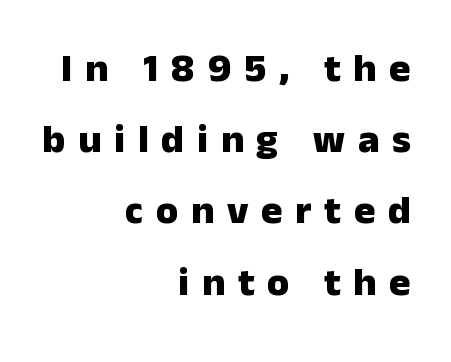
Q: Is the text bold? A: Yes.
Q: Is the text italic (slanted)? A: No, it is upright.
Q: Is the typeface a serif or a sans-serif typeface? A: Sans-serif.
Q: Is the text underlined? A: No.
Q: How is the paragraph aligned? A: Right-aligned.
Q: Is the spacing between letters normal or unusually wide? A: Unusually wide.
Q: Width (condensed, normal, or wide)? A: Normal.
Q: Stroke contrast? A: Low.
Q: x-height? A: Medium.
Q: Monospaced? A: No.
